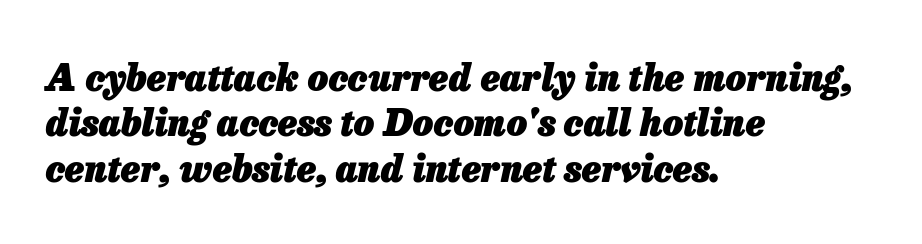
Note the varied advance widths — an 'i' is clearly narrower than an 'm'. Quick note: interline space is typical. Is the type slanted? Yes — the strokes lean at a clear angle. These lines keep a tight, regular rhythm from letter to letter.
